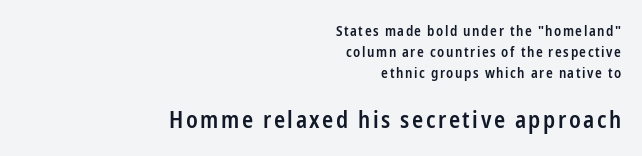
Q: Is the text bold? A: Semi-bold.
Q: Is the text italic (slanted)? A: No, it is upright.
Q: Is the text underlined? A: No.
Q: How is the paragraph aligned? A: Right-aligned.
Q: Is the spacing between lines tight, normal or loose? A: Normal.
Q: Which block of text is set in a larger size, the first (top) or the second (bottom)? A: The second (bottom) one.
